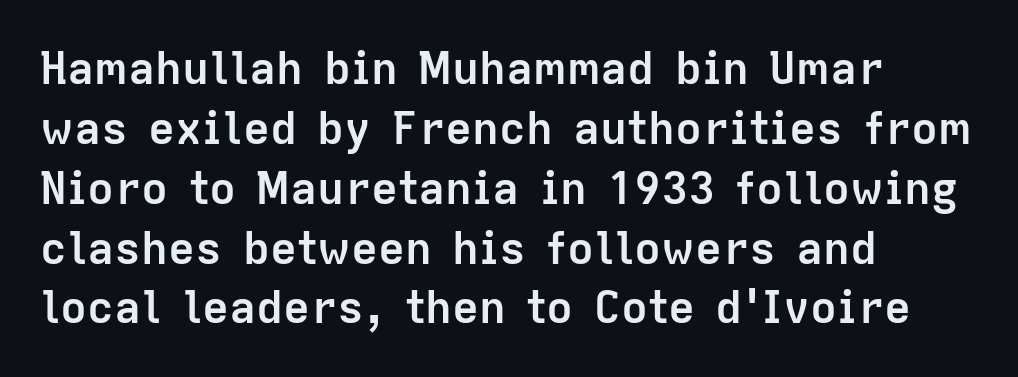
{"serif": "no", "italic": "no", "bold": "yes", "weight": "semibold", "width": "normal", "stroke_contrast": "low", "x_height": "medium", "monospaced": "no", "underline": "no", "align": "left", "line_spacing": "normal", "line_spacing_ratio": 1.33, "letter_spacing": "normal", "letter_spacing_em": 0.0, "glyph_px": 45}
